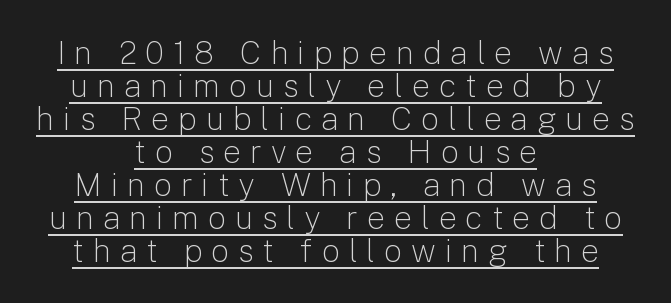
Q: Is the text bold? A: No.
Q: Is the text italic (slanted)? A: No, it is upright.
Q: Is the typeface a serif or a sans-serif typeface? A: Sans-serif.
Q: Is the text underlined? A: Yes.
Q: How is the paragraph aligned? A: Centered.
Q: Is the spacing between letters normal or unusually wide? A: Unusually wide.
Q: Is the spacing between lines tight, normal or loose? A: Tight.
Q: Width (condensed, normal, or wide)? A: Normal.
Q: Stroke contrast? A: Low.
Q: x-height? A: Medium.
Q: Monospaced? A: No.
